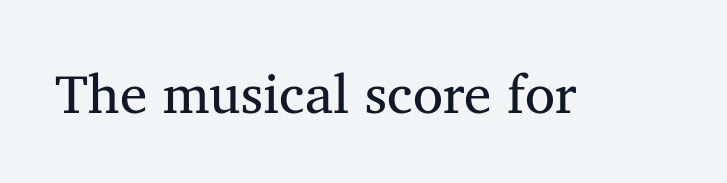
Q: Is the text bold? A: No.
Q: Is the text italic (slanted)? A: No, it is upright.
Q: Is the typeface a serif or a sans-serif typeface? A: Serif.
Q: Is the text underlined? A: No.
Q: Is the spacing between letters normal or unusually wide? A: Normal.
Q: Width (condensed, normal, or wide)? A: Normal.
Q: Stroke contrast? A: Medium.
Q: x-height? A: Medium.
Q: Monospaced? A: No.
